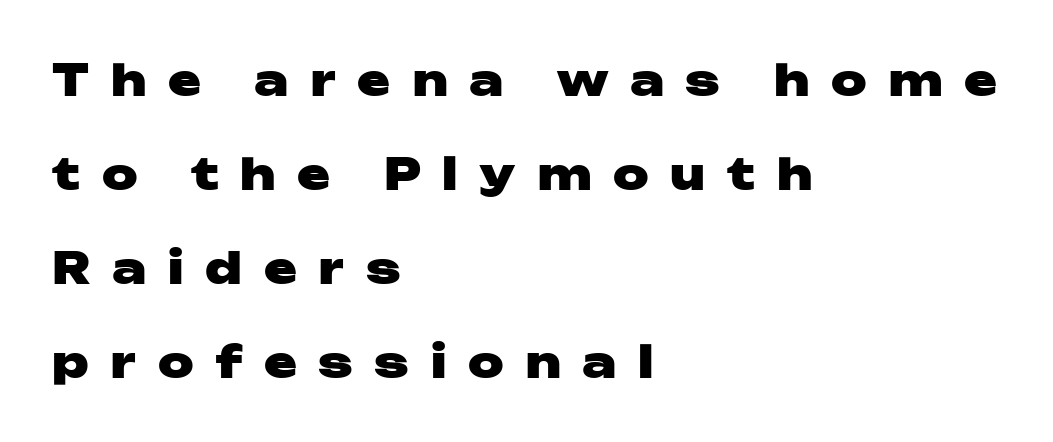
You could not count columns in this text — the font is proportionally spaced. Layout note: lines flush left. When letters stand straight like this, we call the style roman or upright. One glance says open: line gaps are wider than usual.
